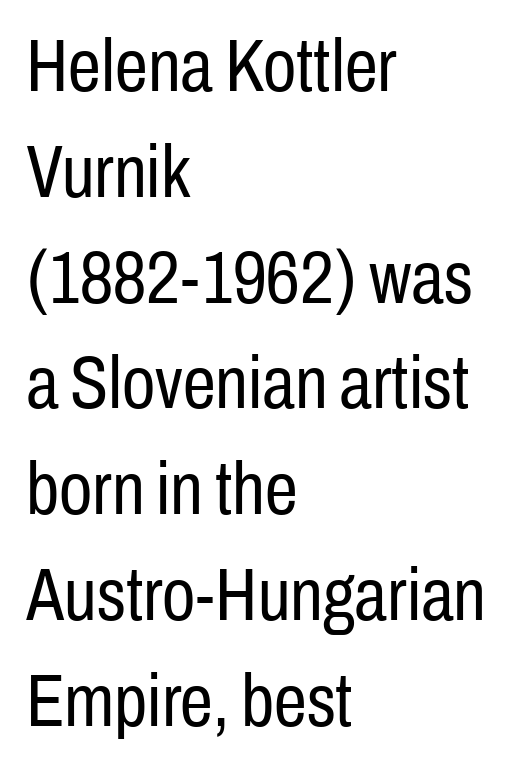
Q: Is the text bold? A: No.
Q: Is the text italic (slanted)? A: No, it is upright.
Q: Is the typeface a serif or a sans-serif typeface? A: Sans-serif.
Q: Is the text underlined? A: No.
Q: How is the paragraph aligned? A: Left-aligned.
Q: Is the spacing between letters normal or unusually wide? A: Normal.
Q: Is the spacing between lines tight, normal or loose? A: Normal.
Q: Width (condensed, normal, or wide)? A: Condensed.
Q: Stroke contrast? A: Low.
Q: x-height? A: Medium.
Q: Monospaced? A: No.
